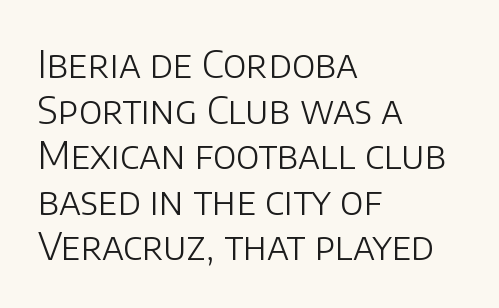
Q: Is the text bold? A: No.
Q: Is the text italic (slanted)? A: No, it is upright.
Q: Is the typeface a serif or a sans-serif typeface? A: Sans-serif.
Q: Is the text underlined? A: No.
Q: How is the paragraph aligned? A: Left-aligned.
Q: Is the spacing between letters normal or unusually wide? A: Normal.
Q: Width (condensed, normal, or wide)? A: Normal.
Q: Stroke contrast? A: Low.
Q: x-height? A: Large.
Q: Monospaced? A: No.
